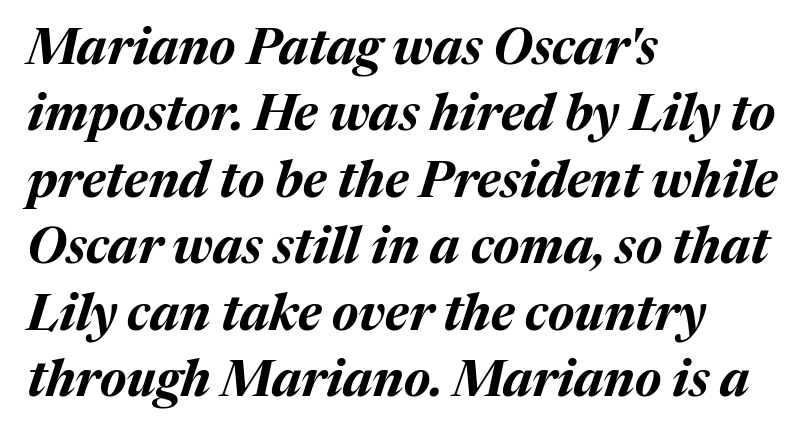
Q: Is the text bold? A: Yes.
Q: Is the text italic (slanted)? A: Yes, it leans right by about 17 degrees.
Q: Is the text underlined? A: No.
Q: How is the paragraph aligned? A: Left-aligned.
Q: Is the spacing between letters normal or unusually wide? A: Normal.
Q: Is the spacing between lines tight, normal or loose? A: Normal.
Q: Width (condensed, normal, or wide)? A: Normal.
Q: Stroke contrast? A: Medium.
Q: x-height? A: Medium.
Q: Monospaced? A: No.
